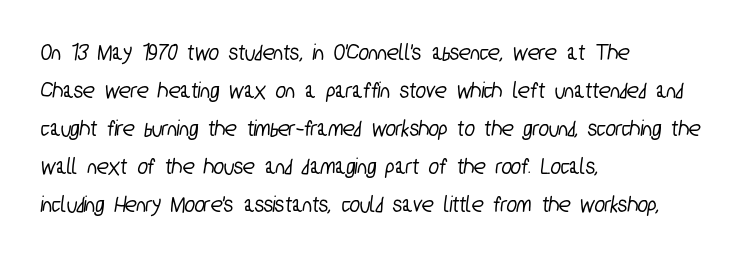
Q: Is the text underlined? A: No.
Q: How is the paragraph aligned? A: Left-aligned.
Q: Is the spacing between letters normal or unusually wide? A: Normal.
Q: Is the spacing between lines tight, normal or loose? A: Normal.
